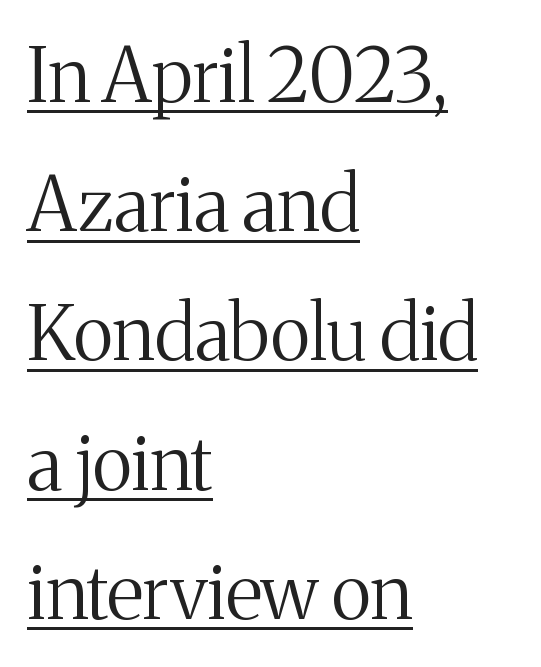
A student would call this left alignment; a typographer would say flush left, rag right. Unlike italic type, these characters show no tilt at all. The horizontal fit of the characters is conventional and even. Ink coverage per letter is moderate at most. Vertical spacing — default.
